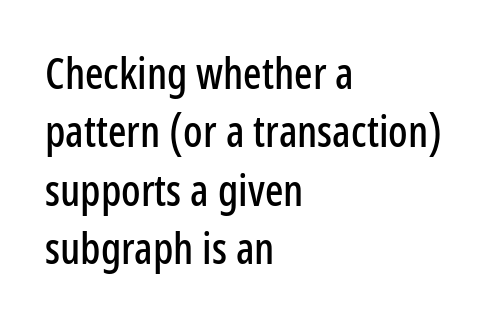
Here the designer chose a conventional face with non-uniform glyph widths. Caption: standard tracking, unaltered. Anything drawn beneath the words? Only blank space. Serif or sans? Sans — the stroke terminals are bare.
